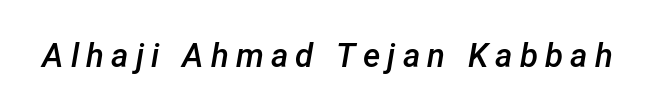
Q: Is the text bold? A: Semi-bold.
Q: Is the text italic (slanted)? A: Yes, it leans right by about 12 degrees.
Q: Is the text underlined? A: No.
Q: Is the spacing between letters normal or unusually wide? A: Unusually wide.
Q: Width (condensed, normal, or wide)? A: Normal.
Q: Stroke contrast? A: Low.
Q: x-height? A: Medium.
Q: Monospaced? A: No.
